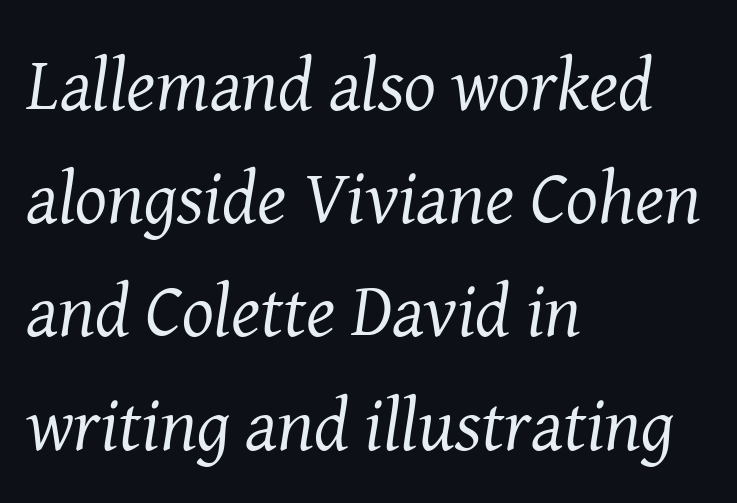
{"serif": "yes", "italic": "yes", "lean": "right", "slant_degrees": 8, "bold": "no", "weight": "regular", "width": "normal", "stroke_contrast": "medium", "x_height": "medium", "monospaced": "no", "underline": "no", "align": "left", "line_spacing": "normal", "line_spacing_ratio": 1.51, "letter_spacing": "normal", "letter_spacing_em": 0.0, "glyph_px": 75}
